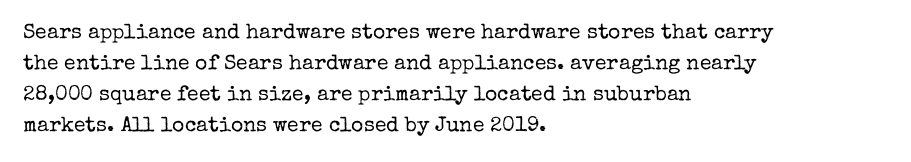
No chunkiness to these letters — they're not bold. The area under the type is left untouched. This rendering uses left alignment, leaving the right contour irregular. The font's upright variant was chosen for this text. Compared with typical body copy, the letter spacing here is the same.
